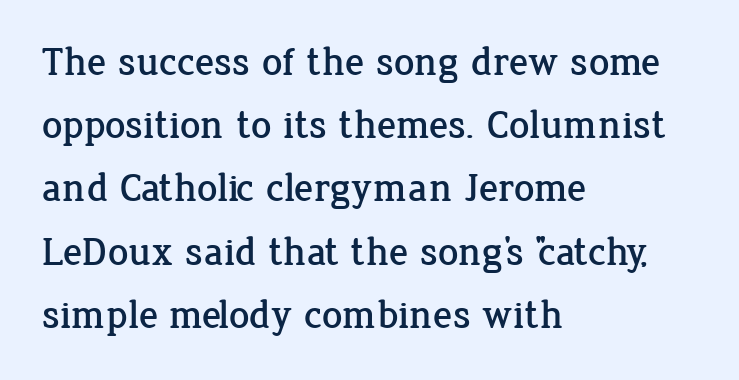
The image shows 40 px serif type, upright; set left-aligned, normal line spacing (1.58x), normal letter spacing, not underlined; low stroke contrast and a medium x-height.
